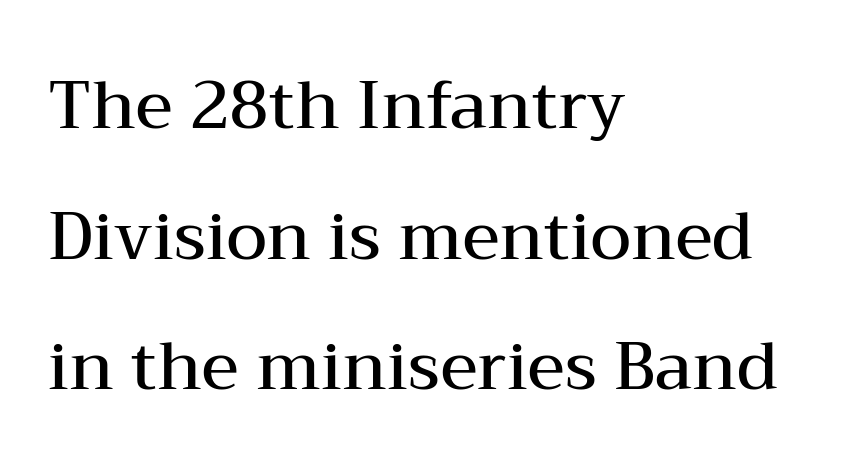
Q: Is the text bold? A: Semi-bold.
Q: Is the text italic (slanted)? A: No, it is upright.
Q: Is the typeface a serif or a sans-serif typeface? A: Serif.
Q: Is the text underlined? A: No.
Q: How is the paragraph aligned? A: Left-aligned.
Q: Is the spacing between letters normal or unusually wide? A: Normal.
Q: Is the spacing between lines tight, normal or loose? A: Loose.
Q: Width (condensed, normal, or wide)? A: Wide.
Q: Stroke contrast? A: Medium.
Q: x-height? A: Medium.
Q: Monospaced? A: No.
